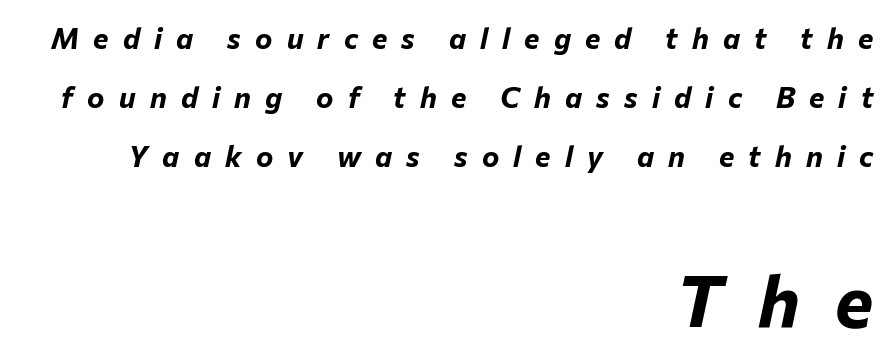
Q: Is the text bold? A: Yes.
Q: Is the text italic (slanted)? A: Yes, it leans right by about 12 degrees.
Q: Is the text underlined? A: No.
Q: How is the paragraph aligned? A: Right-aligned.
Q: Is the spacing between letters normal or unusually wide? A: Unusually wide.
Q: Is the spacing between lines tight, normal or loose? A: Loose.
Q: Which block of text is set in a larger size, the first (top) or the second (bottom)? A: The second (bottom) one.
Q: Width (condensed, normal, or wide)? A: Normal.
Q: Stroke contrast? A: Low.
Q: x-height? A: Medium.
Q: Monospaced? A: No.
